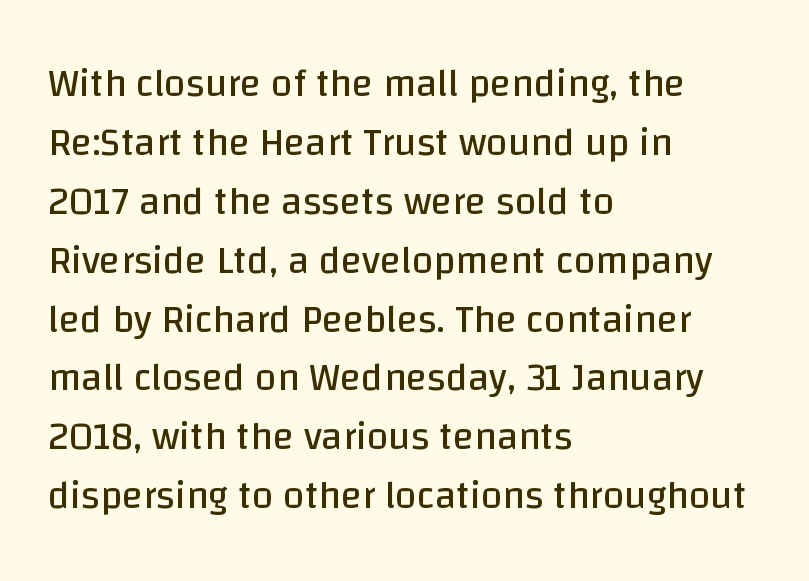
Q: Is the text bold? A: No.
Q: Is the text italic (slanted)? A: No, it is upright.
Q: Is the typeface a serif or a sans-serif typeface? A: Sans-serif.
Q: Is the text underlined? A: No.
Q: How is the paragraph aligned? A: Left-aligned.
Q: Is the spacing between letters normal or unusually wide? A: Normal.
Q: Is the spacing between lines tight, normal or loose? A: Normal.
Q: Width (condensed, normal, or wide)? A: Normal.
Q: Stroke contrast? A: Low.
Q: x-height? A: Large.
Q: Monospaced? A: No.
